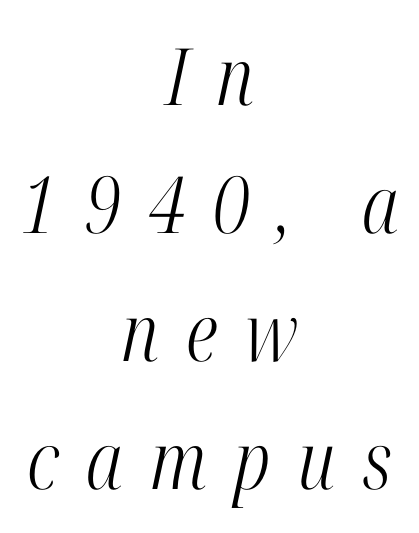
In CSS terms this would be text-align: center. A typesetter would label this face a serif. Lines of text with bare space underneath. The letters are slanted; this is an italic face. Vertical spacing — default.
